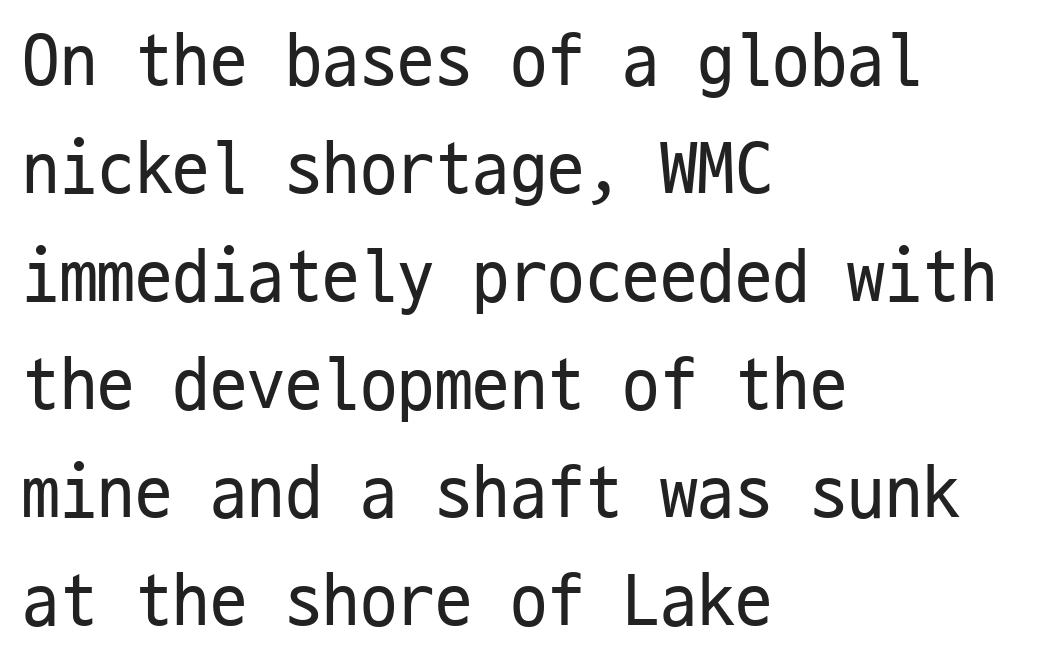
{"serif": "no", "italic": "no", "bold": "no", "weight": "regular", "width": "condensed", "stroke_contrast": "low", "x_height": "medium", "monospaced": "yes", "underline": "no", "align": "left", "line_spacing": "normal", "line_spacing_ratio": 1.44, "letter_spacing": "normal", "letter_spacing_em": 0.0, "glyph_px": 75}
